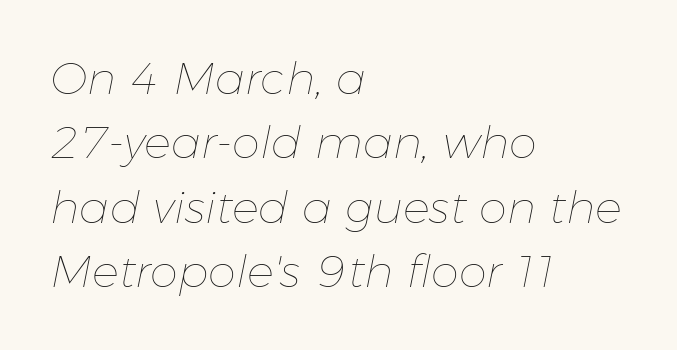
The image shows 45 px thin type, italic (leaning right); set left-aligned, normal line spacing (1.43x), normal letter spacing, not underlined; low stroke contrast and a medium x-height.
